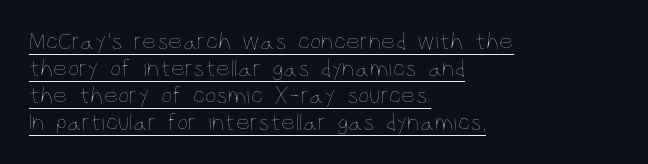
Q: Is the text bold? A: No.
Q: Is the text italic (slanted)? A: No, it is upright.
Q: Is the text underlined? A: Yes.
Q: How is the paragraph aligned? A: Left-aligned.
Q: Is the spacing between letters normal or unusually wide? A: Normal.
Q: Is the spacing between lines tight, normal or loose? A: Tight.
